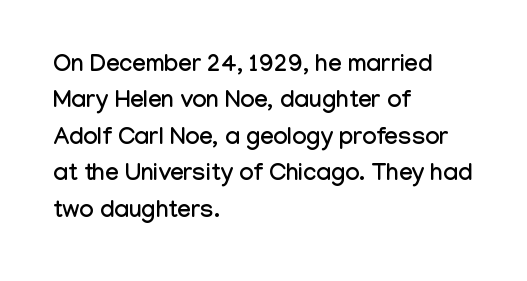
Q: Is the text italic (slanted)? A: No, it is upright.
Q: Is the text underlined? A: No.
Q: How is the paragraph aligned? A: Left-aligned.
Q: Is the spacing between letters normal or unusually wide? A: Normal.
Q: Is the spacing between lines tight, normal or loose? A: Normal.
